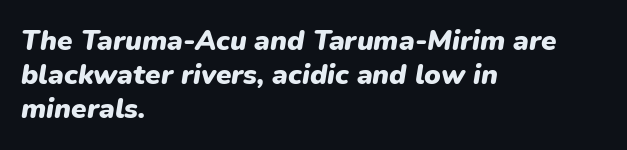
{"italic": "yes", "lean": "right", "slant_degrees": 9, "bold": "yes", "weight": "heavy", "width": "normal", "stroke_contrast": "low", "x_height": "medium", "monospaced": "no", "underline": "no", "align": "left", "line_spacing_ratio": 1.22, "letter_spacing": "normal", "letter_spacing_em": 0.0, "glyph_px": 28}
